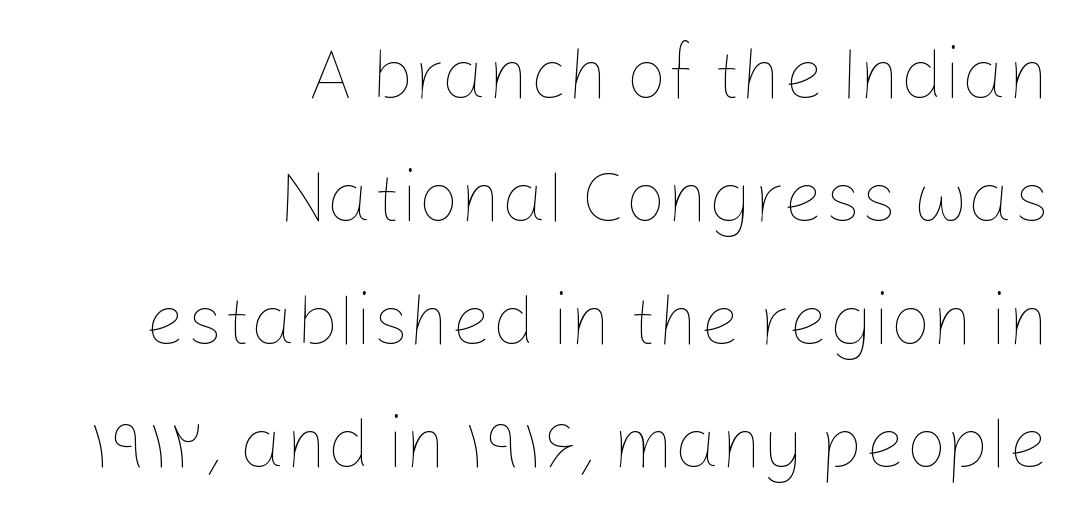
Nothing heavy about these letters — not bold at all. The type sits square on the baseline with zero lean. If you drew a ruler down the right edge, every line would touch it. What stands out about the letter spacing? Nothing — it is the standard amount. Character widths vary here, with narrow letters taking less room than wide ones. Just letters on the line, the space beneath them empty.
